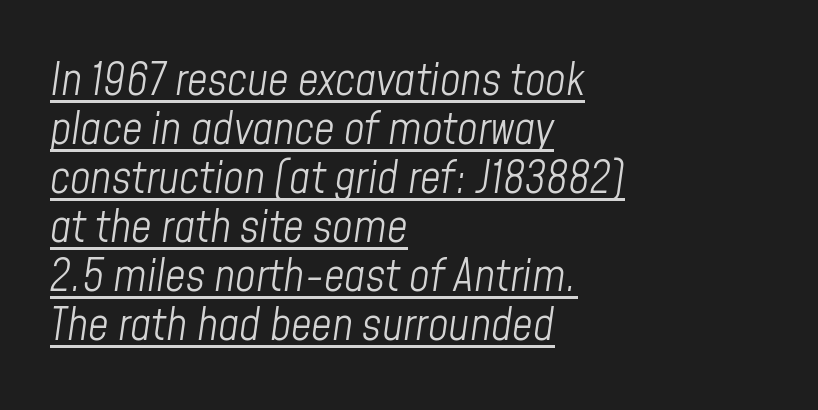
Q: Is the text bold? A: No.
Q: Is the text italic (slanted)? A: Yes, it leans right by about 8 degrees.
Q: Is the text underlined? A: Yes.
Q: How is the paragraph aligned? A: Left-aligned.
Q: Is the spacing between letters normal or unusually wide? A: Normal.
Q: Is the spacing between lines tight, normal or loose? A: Tight.
Q: Width (condensed, normal, or wide)? A: Condensed.
Q: Stroke contrast? A: Low.
Q: x-height? A: Medium.
Q: Monospaced? A: No.
